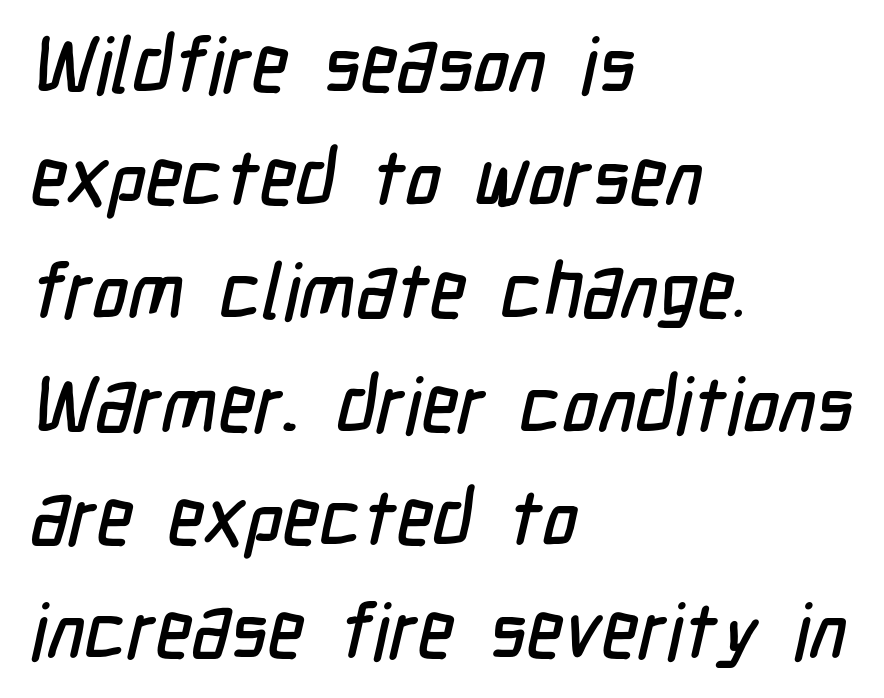
The image shows 77 px condensed sans-serif type; set left-aligned, normal line spacing (1.47x), normal letter spacing, not underlined; low stroke contrast and a medium x-height.
